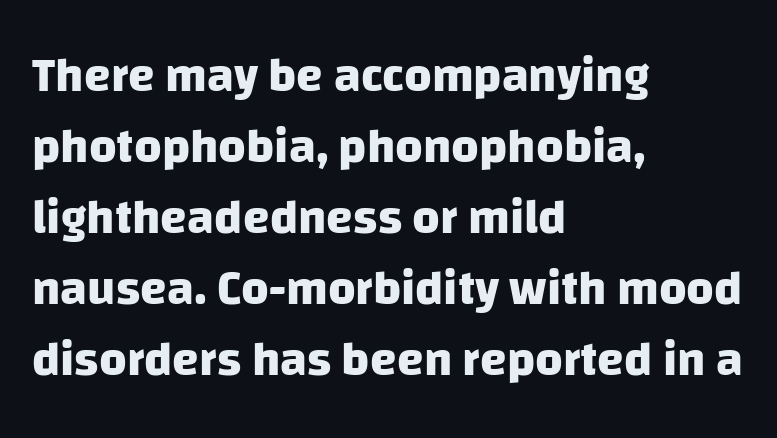
The image shows 48 px heavy sans-serif type; set left-aligned, normal line spacing (1.48x), normal letter spacing, not underlined; low stroke contrast and a large x-height.
